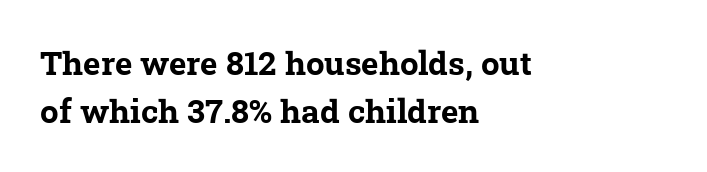
Q: Is the text bold? A: Yes.
Q: Is the typeface a serif or a sans-serif typeface? A: Serif.
Q: Is the text underlined? A: No.
Q: How is the paragraph aligned? A: Left-aligned.
Q: Is the spacing between letters normal or unusually wide? A: Normal.
Q: Is the spacing between lines tight, normal or loose? A: Normal.
Q: Width (condensed, normal, or wide)? A: Normal.
Q: Stroke contrast? A: Low.
Q: x-height? A: Medium.
Q: Monospaced? A: No.
